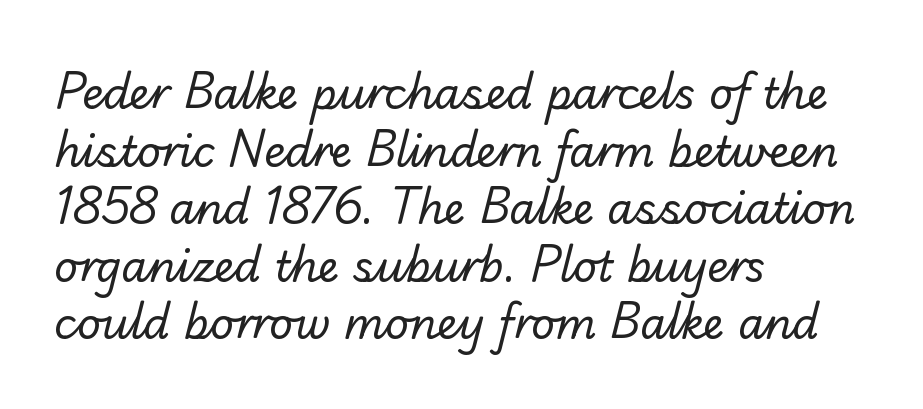
{"serif": "no", "bold": "no", "weight": "regular", "width": "normal", "stroke_contrast": "low", "x_height": "small", "monospaced": "no", "underline": "no", "align": "left", "line_spacing": "normal", "line_spacing_ratio": 1.37, "letter_spacing": "normal", "letter_spacing_em": 0.0, "glyph_px": 42}
